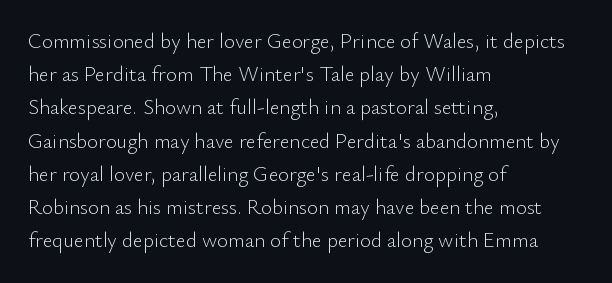
The image shows 21 px text type, upright; set left-aligned, normal line spacing (1.58x), normal letter spacing, not underlined.
